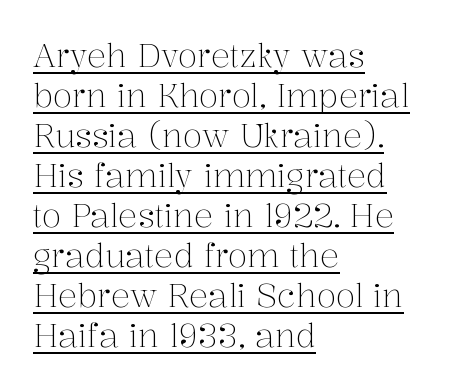
{"serif": "yes", "italic": "no", "bold": "no", "weight": "light", "width": "normal", "stroke_contrast": "medium", "x_height": "medium", "monospaced": "no", "underline": "yes", "align": "left", "line_spacing": "normal", "line_spacing_ratio": 1.25, "letter_spacing": "normal", "letter_spacing_em": 0.0, "glyph_px": 32}
